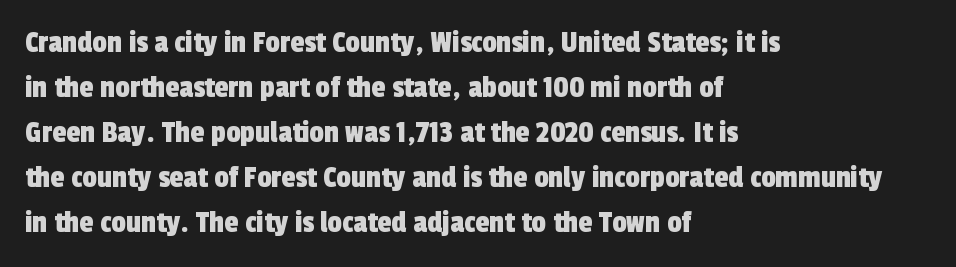
The image shows 32 px condensed sans-serif type; set left-aligned, normal line spacing (1.41x), normal letter spacing, not underlined; a medium x-height.
